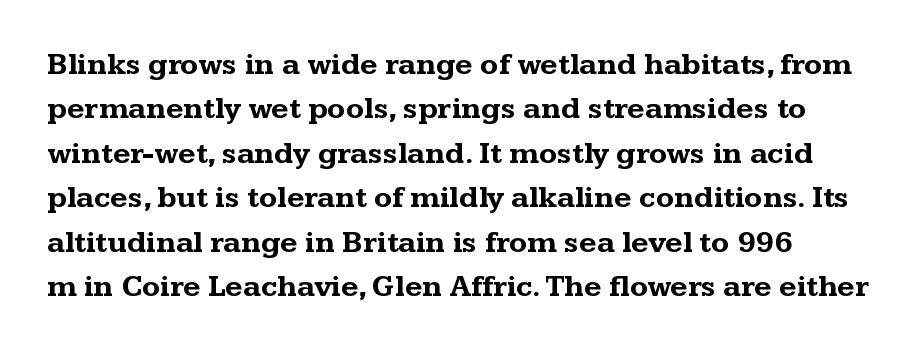
Q: Is the text bold? A: Yes.
Q: Is the text italic (slanted)? A: No, it is upright.
Q: Is the typeface a serif or a sans-serif typeface? A: Serif.
Q: Is the text underlined? A: No.
Q: How is the paragraph aligned? A: Left-aligned.
Q: Is the spacing between letters normal or unusually wide? A: Normal.
Q: Is the spacing between lines tight, normal or loose? A: Normal.
Q: Width (condensed, normal, or wide)? A: Wide.
Q: Stroke contrast? A: Medium.
Q: x-height? A: Medium.
Q: Monospaced? A: No.
